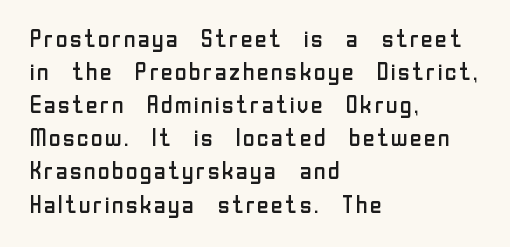
Q: Is the text bold? A: No.
Q: Is the text italic (slanted)? A: No, it is upright.
Q: Is the text underlined? A: No.
Q: How is the paragraph aligned? A: Left-aligned.
Q: Is the spacing between letters normal or unusually wide? A: Normal.
Q: Is the spacing between lines tight, normal or loose? A: Normal.
